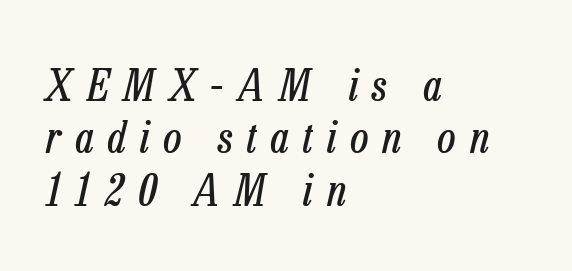
{"italic": "yes", "lean": "right", "slant_degrees": 13, "bold": "no", "weight": "regular", "width": "condensed", "stroke_contrast": "low", "x_height": "medium", "monospaced": "no", "underline": "no", "align": "left", "line_spacing_ratio": 1.19, "letter_spacing": "wide", "letter_spacing_em": 0.32, "glyph_px": 44}
